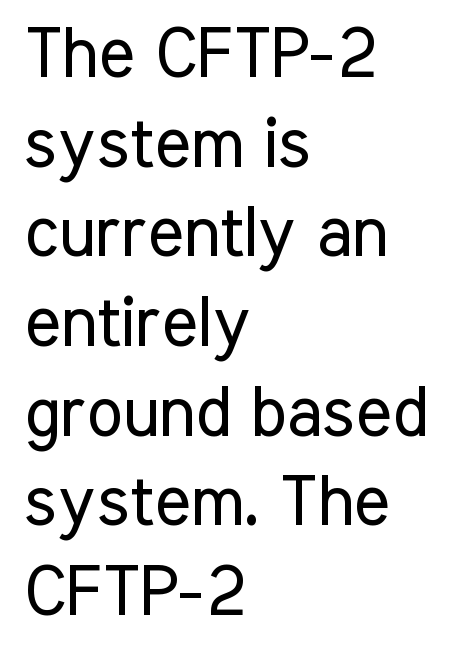
{"serif": "no", "italic": "no", "bold": "no", "weight": "regular", "width": "condensed", "stroke_contrast": "low", "x_height": "medium", "monospaced": "no", "underline": "no", "align": "left", "line_spacing": "normal", "line_spacing_ratio": 1.3, "letter_spacing": "normal", "letter_spacing_em": 0.0, "glyph_px": 69}
